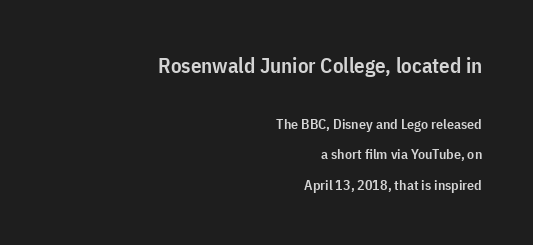
{"italic": "no", "bold": "semi", "underline": "no", "align": "right", "line_spacing": "loose", "line_spacing_ratio": 2.18, "letter_spacing": "normal", "letter_spacing_em": 0.0, "larger_block": "first", "size_ratio": 1.5, "glyph_px": 21}
